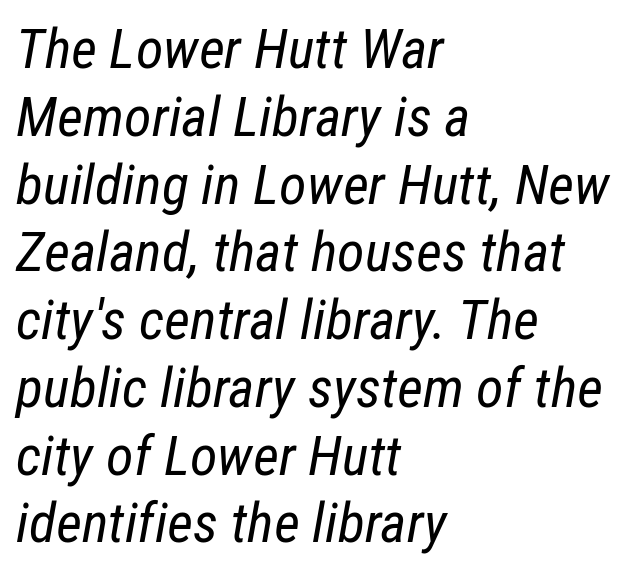
The image shows 56 px regular-weight, condensed type, italic (leaning right); set left-aligned, line spacing 1.21x, normal letter spacing, not underlined; low stroke contrast and a medium x-height.
